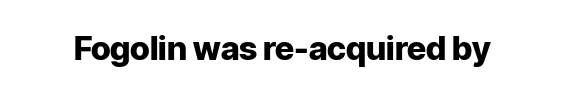
The image shows 33 px heavy sans-serif type, upright; set normal letter spacing, not underlined; low stroke contrast and a medium x-height.
